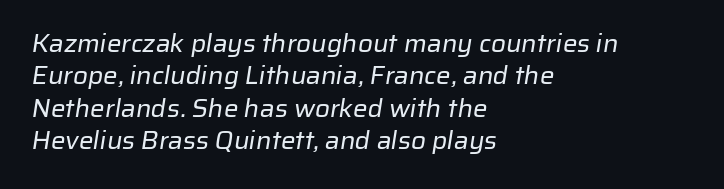
{"bold": "no", "underline": "no", "align": "left", "line_spacing": "normal", "line_spacing_ratio": 1.25, "letter_spacing": "normal", "letter_spacing_em": 0.0, "glyph_px": 26}
